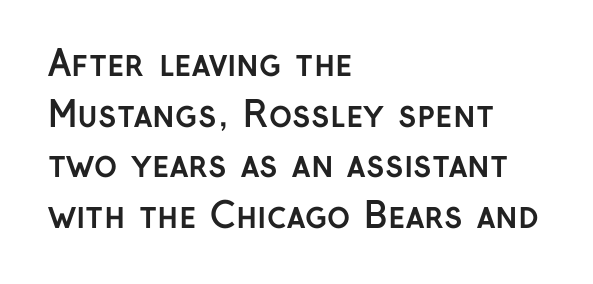
The image shows 35 px semibold sans-serif type, upright; set left-aligned, normal line spacing (1.45x), normal letter spacing, not underlined; low stroke contrast and a medium x-height.
